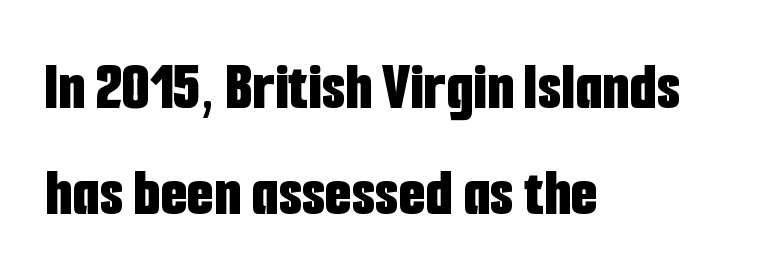
Q: Is the text bold? A: Yes.
Q: Is the text italic (slanted)? A: No, it is upright.
Q: Is the typeface a serif or a sans-serif typeface? A: Sans-serif.
Q: Is the text underlined? A: No.
Q: How is the paragraph aligned? A: Left-aligned.
Q: Is the spacing between letters normal or unusually wide? A: Normal.
Q: Is the spacing between lines tight, normal or loose? A: Normal.
Q: Width (condensed, normal, or wide)? A: Condensed.
Q: Stroke contrast? A: Low.
Q: x-height? A: Medium.
Q: Monospaced? A: No.
